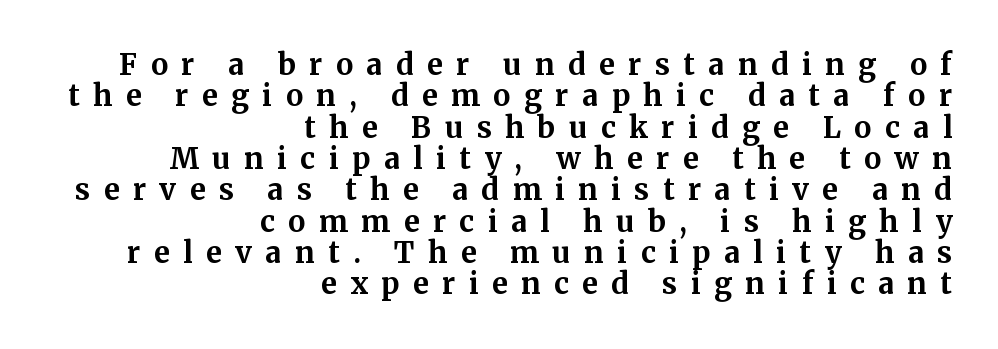
The leading is snug, giving the passage a crowded texture. A bare baseline throughout the passage. Classification — serif. This is the regular roman posture of the typeface.
